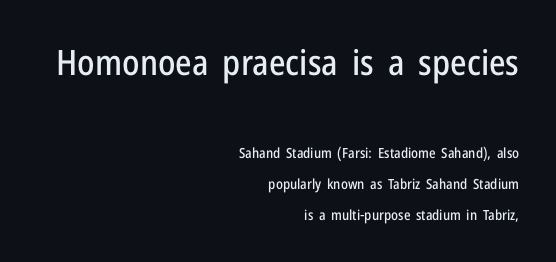
The image shows 35 px condensed sans-serif type, upright; set right-aligned, loose line spacing (2.22x), normal letter spacing, not underlined; the first (top) block is 2.5x larger; low stroke contrast and a medium x-height.
